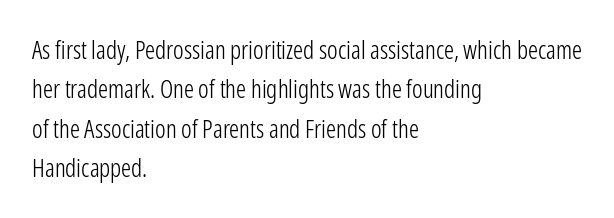
This block has exactly the height ordinary leading produces. Heft: none added — not bold. The face used here is rendered with its standard letterfit. Horizontally, the lines are justified to the leading edge only.
